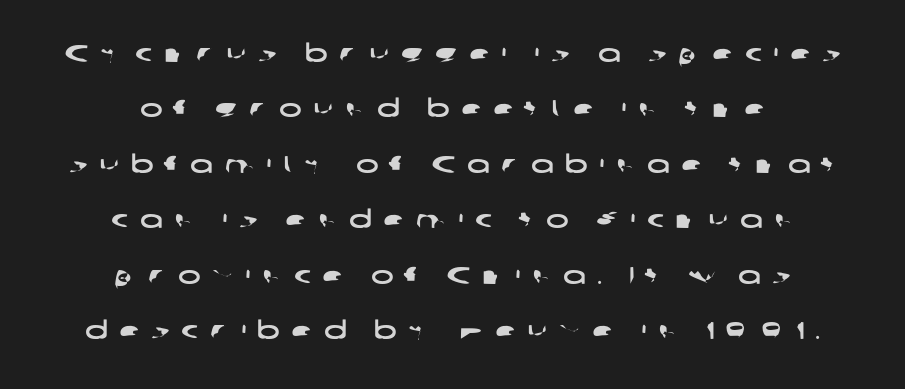
Q: Is the text underlined? A: No.
Q: How is the paragraph aligned? A: Centered.
Q: Is the spacing between letters normal or unusually wide? A: Unusually wide.
Q: Is the spacing between lines tight, normal or loose? A: Loose.
